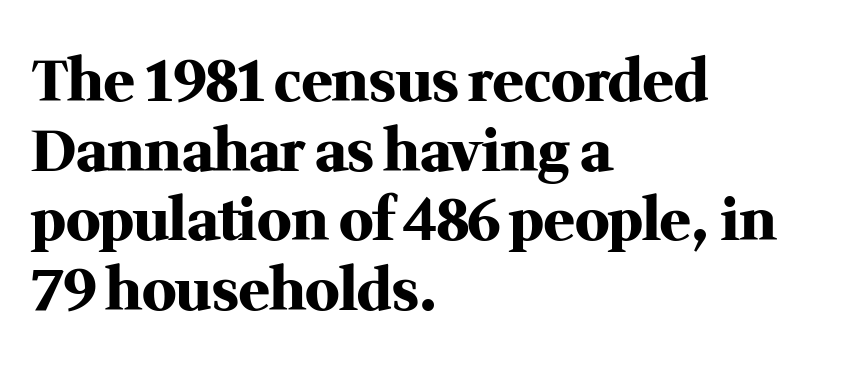
{"serif": "yes", "italic": "no", "bold": "yes", "weight": "heavy", "width": "normal", "stroke_contrast": "medium", "x_height": "medium", "monospaced": "no", "underline": "no", "align": "left", "line_spacing_ratio": 1.22, "letter_spacing": "normal", "letter_spacing_em": 0.0, "glyph_px": 57}
